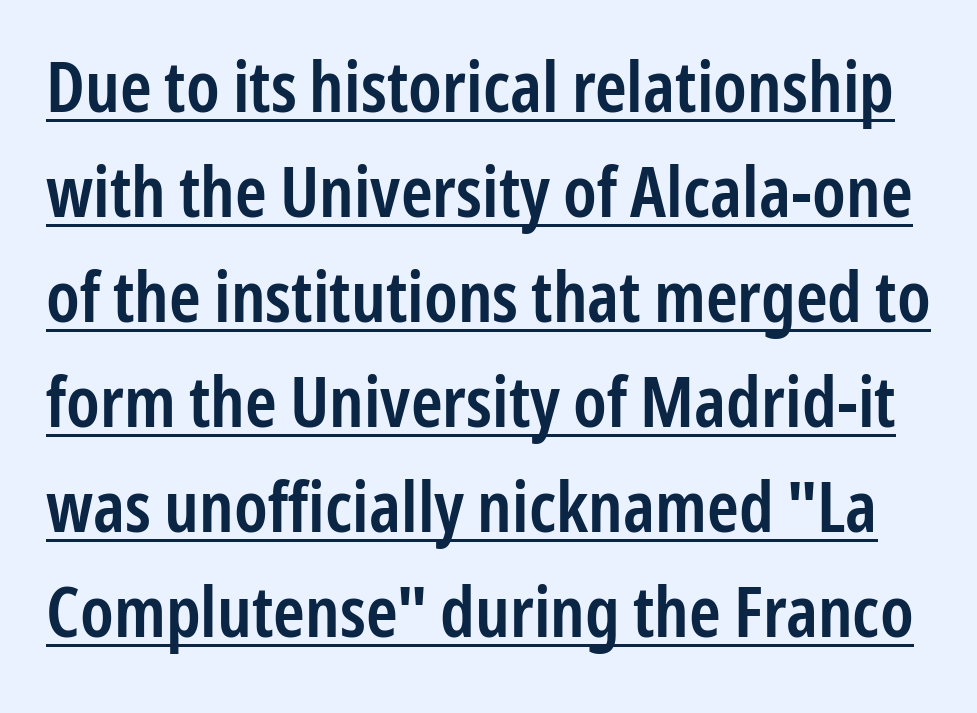
The image shows 71 px semibold, condensed sans-serif type, upright; set normal line spacing (1.48x), normal letter spacing, underlined; low stroke contrast and a medium x-height.
